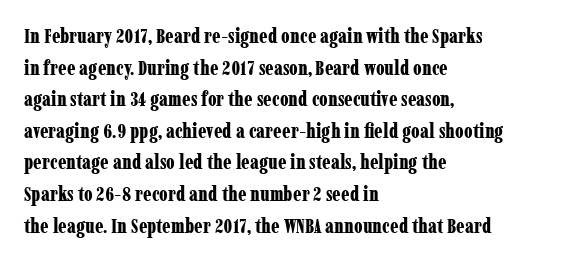
{"italic": "no", "bold": "yes", "underline": "no", "align": "left", "line_spacing": "normal", "line_spacing_ratio": 1.58, "letter_spacing": "normal", "letter_spacing_em": 0.0, "glyph_px": 20}
